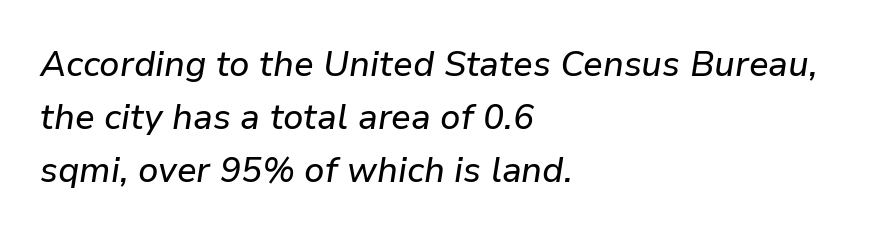
{"italic": "yes", "lean": "right", "slant_degrees": 9, "width": "normal", "stroke_contrast": "low", "x_height": "medium", "monospaced": "no", "underline": "no", "align": "left", "line_spacing": "normal", "line_spacing_ratio": 1.51, "letter_spacing": "normal", "letter_spacing_em": 0.0, "glyph_px": 35}
